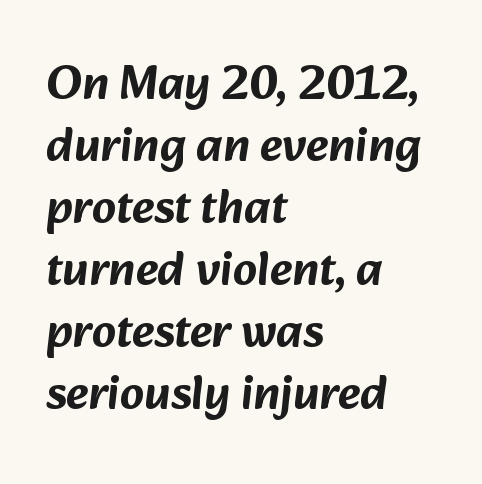
Q: Is the typeface a serif or a sans-serif typeface? A: Sans-serif.
Q: Is the text underlined? A: No.
Q: How is the paragraph aligned? A: Left-aligned.
Q: Is the spacing between letters normal or unusually wide? A: Normal.
Q: Is the spacing between lines tight, normal or loose? A: Normal.
Q: Width (condensed, normal, or wide)? A: Normal.
Q: Stroke contrast? A: Low.
Q: x-height? A: Medium.
Q: Monospaced? A: No.
